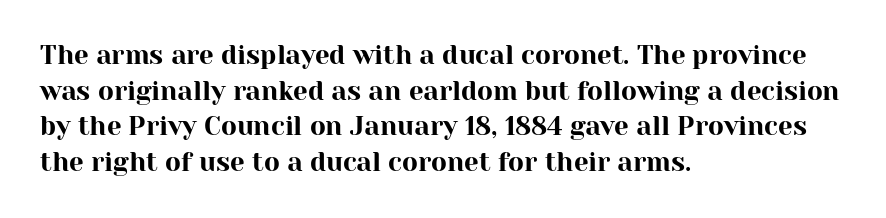
{"italic": "no", "underline": "no", "align": "left", "line_spacing": "normal", "line_spacing_ratio": 1.37, "letter_spacing": "normal", "letter_spacing_em": 0.0, "glyph_px": 26}
